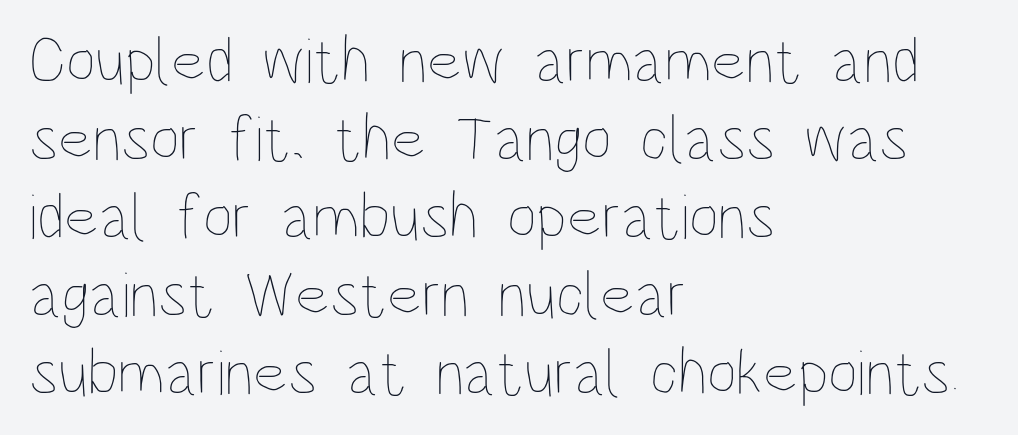
Q: Is the text bold? A: No.
Q: Is the text italic (slanted)? A: No, it is upright.
Q: Is the text underlined? A: No.
Q: How is the paragraph aligned? A: Left-aligned.
Q: Is the spacing between letters normal or unusually wide? A: Normal.
Q: Width (condensed, normal, or wide)? A: Condensed.
Q: Stroke contrast? A: Low.
Q: x-height? A: Large.
Q: Monospaced? A: No.
